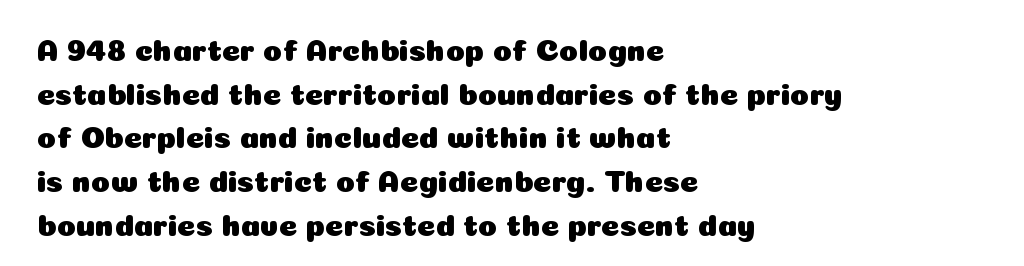
A typesetter would call this leading conventional body-copy spacing. The gaps between neighbouring characters are ordinary and unremarkable. Teacher's note: observe the even left margin — that is flush-left alignment. The passage shown is typed in a proportional face where columns would drift.
